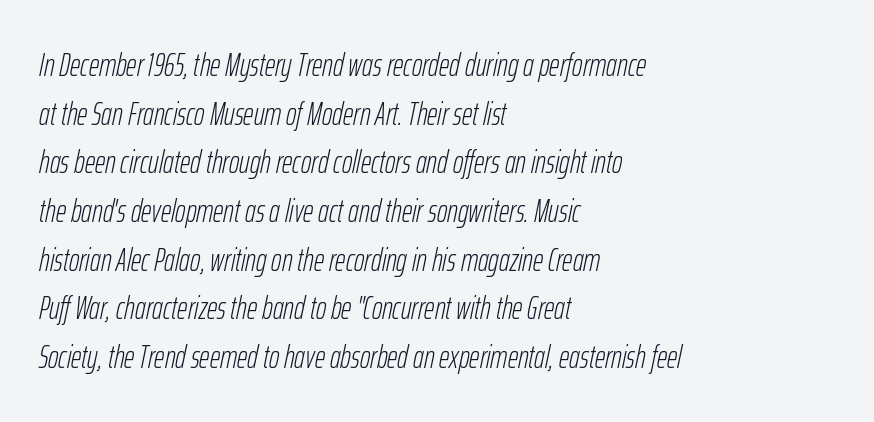
{"italic": "yes", "lean": "right", "slant_degrees": 12, "bold": "no", "weight": "light", "width": "condensed", "stroke_contrast": "low", "x_height": "medium", "monospaced": "no", "underline": "no", "align": "left", "line_spacing": "normal", "line_spacing_ratio": 1.52, "letter_spacing": "normal", "letter_spacing_em": 0.0, "glyph_px": 32}
